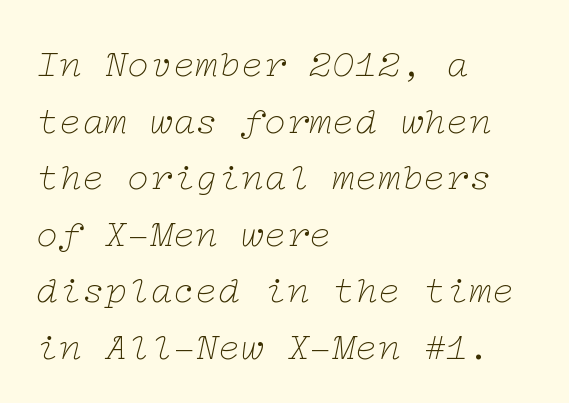
The image shows 38 px thin, wide serif type, italic (leaning right); set left-aligned, normal line spacing (1.49x), normal letter spacing, not underlined; low stroke contrast and a medium x-height.
